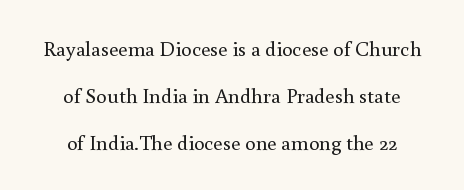
Summary of weight: not heavy and not bold. The area under the type is left untouched. Students, observe: this is what heavily led, spacious text looks like. The type sits square on the baseline with zero lean. There is no visible air inserted between adjacent glyphs.
